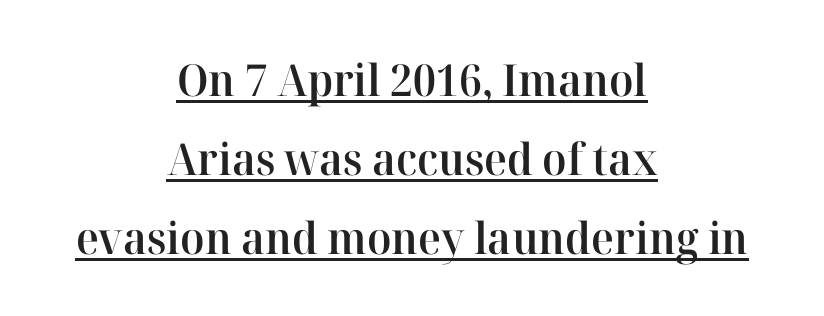
The image shows 44 px semibold serif type, upright; set centered, line spacing 1.8x, normal letter spacing, underlined; high stroke contrast and a medium x-height.
